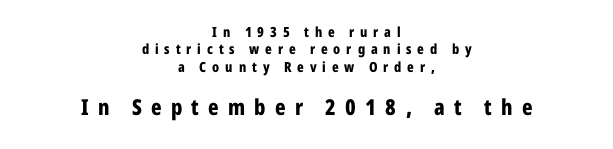
The image shows 22 px bold type, upright; set centered, normal line spacing (1.25x), unusually wide letter spacing (+0.42 em), not underlined; the second (bottom) block is 1.57x larger.
